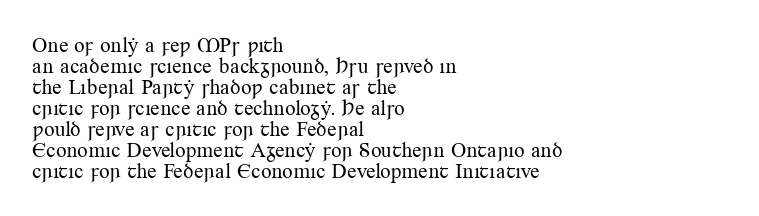
This is not heavy type; no bold has been used. The block of text is dense from top to bottom, with scant space between rows. Designer's note — italics off, roman on. Caption: standard tracking, unaltered. Rule under the text: the space is simply empty.
